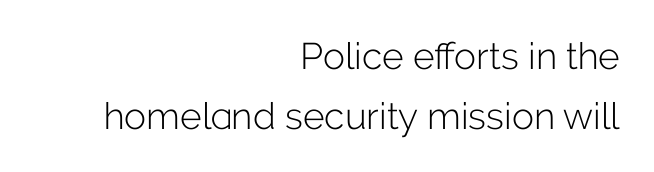
The image shows 37 px light sans-serif type, upright; set right-aligned, normal line spacing (1.62x), normal letter spacing, not underlined; low stroke contrast and a medium x-height.
